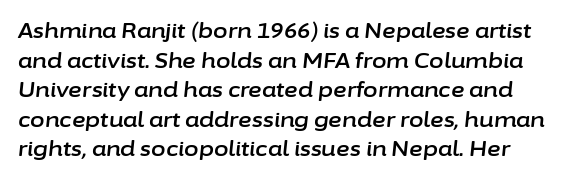
{"italic": "yes", "lean": "right", "slant_degrees": 6, "underline": "no", "line_spacing": "normal", "line_spacing_ratio": 1.41, "letter_spacing": "normal", "letter_spacing_em": 0.0, "glyph_px": 21}
